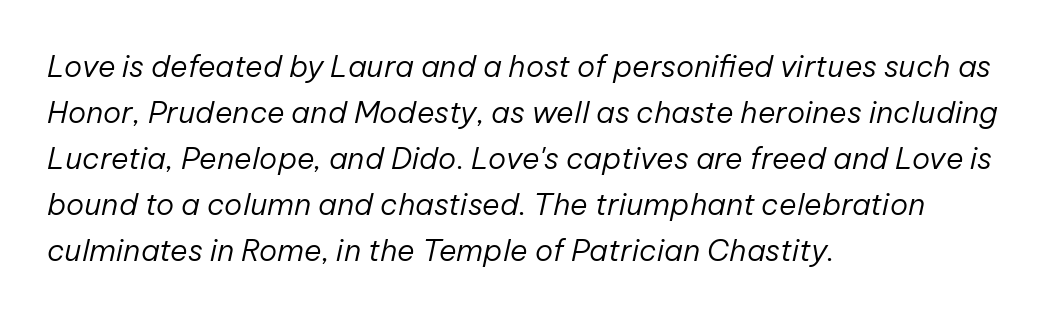
Q: Is the text bold? A: No.
Q: Is the text italic (slanted)? A: Yes, it leans right by about 12 degrees.
Q: Is the text underlined? A: No.
Q: How is the paragraph aligned? A: Left-aligned.
Q: Is the spacing between letters normal or unusually wide? A: Normal.
Q: Is the spacing between lines tight, normal or loose? A: Normal.
Q: Width (condensed, normal, or wide)? A: Normal.
Q: Stroke contrast? A: Low.
Q: x-height? A: Medium.
Q: Monospaced? A: No.
